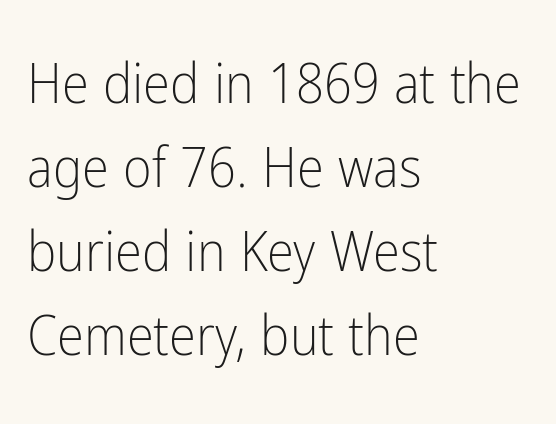
The image shows 55 px light, condensed sans-serif type, upright; set left-aligned, normal line spacing (1.53x), normal letter spacing, not underlined; low stroke contrast and a medium x-height.
